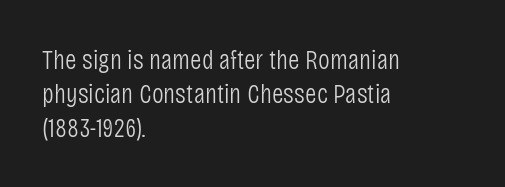
What kind of face is this? One without serifs — a sans. Caption: multi-line text, flush left, ragged right. No word sits above an underline. The letters advance in unequal steps, a hallmark of proportional type. Upright lettering throughout. No extra ink here — the face is not bold.
